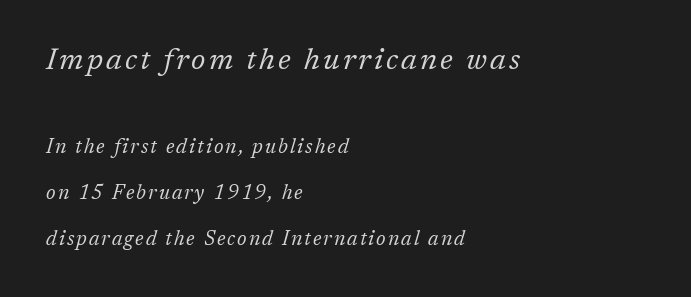
The image shows 30 px regular-weight serif type, italic (leaning right); set left-aligned, loose line spacing (2.28x), not underlined; the first (top) block is 1.5x larger; low stroke contrast and a medium x-height.
